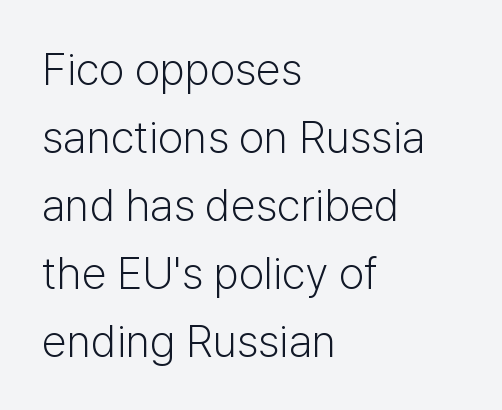
{"serif": "no", "italic": "no", "bold": "no", "weight": "light", "width": "normal", "stroke_contrast": "low", "x_height": "medium", "monospaced": "no", "underline": "no", "align": "left", "line_spacing": "normal", "line_spacing_ratio": 1.51, "letter_spacing": "normal", "letter_spacing_em": 0.0, "glyph_px": 45}
